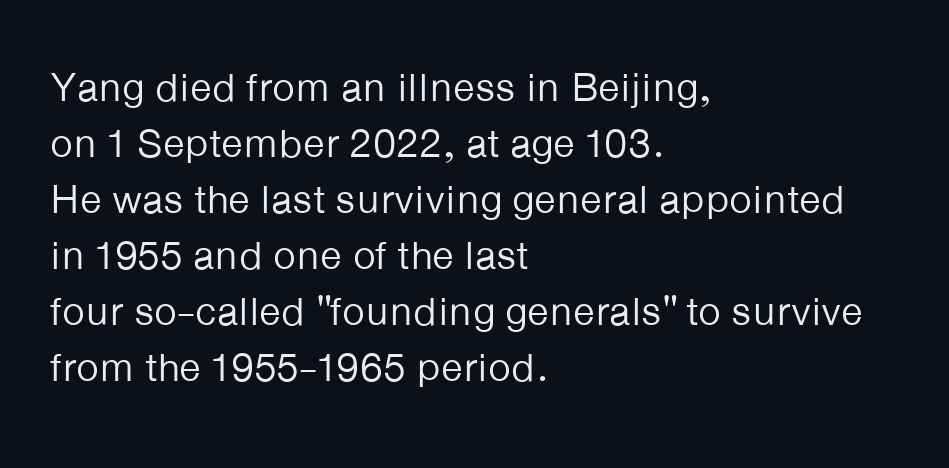
I'd call this a sans setting — the letters go barefoot. You could call the tracking neutral — neither tight nor loose. No letter is thick-stroked: the sample isn't bold. These lines were composed using upright roman letters. Caption: multi-line text, flush left, ragged right. These lines sit exactly where default settings would place them.
